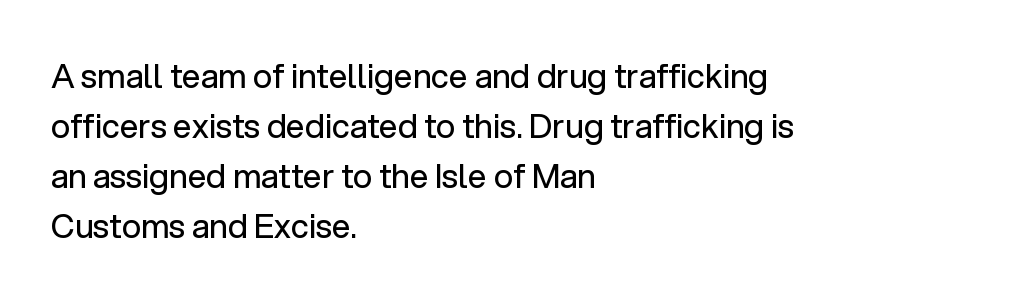
{"serif": "no", "italic": "no", "bold": "no", "weight": "regular", "width": "normal", "stroke_contrast": "low", "x_height": "medium", "monospaced": "no", "underline": "no", "align": "left", "line_spacing": "normal", "line_spacing_ratio": 1.52, "letter_spacing": "normal", "letter_spacing_em": 0.0, "glyph_px": 33}
